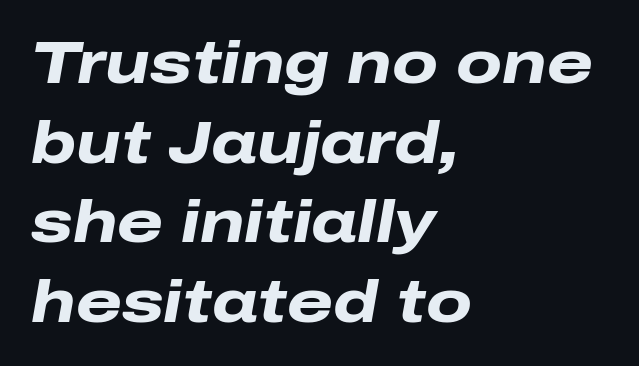
The image shows 59 px heavy, wide type, italic (leaning right); set left-aligned, normal line spacing (1.35x), normal letter spacing, not underlined; low stroke contrast and a medium x-height.
